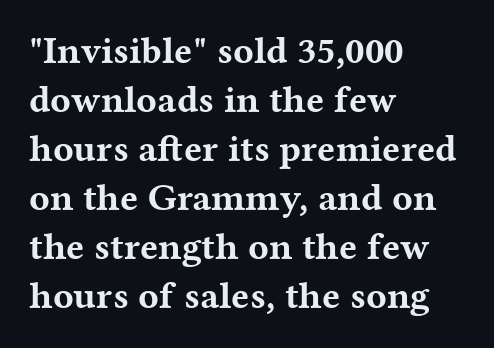
Note the varied advance widths — an 'i' is clearly narrower than an 'm'. Does the type have serifs? Yes, each stem ends in a small foot. This is heavy type, rendered in bold. The foot of each line stays bare and open.
